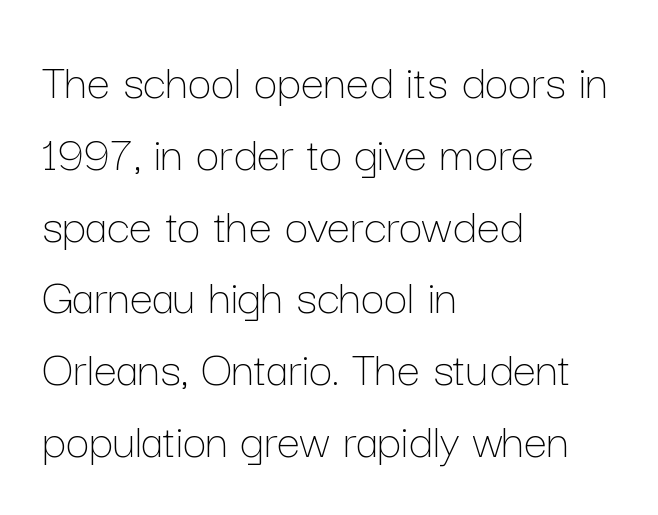
Note the varied advance widths — an 'i' is clearly narrower than an 'm'. Is the block centered? No — it sits flush against the left margin. Has an underline been added? It has not. Style check: upright.
